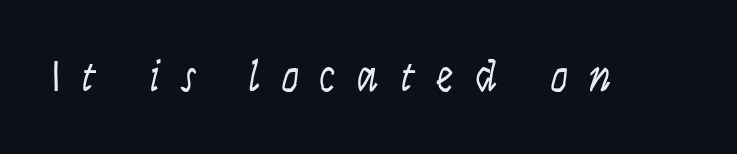
{"italic": "yes", "lean": "right", "slant_degrees": 9, "bold": "no", "weight": "light", "width": "condensed", "stroke_contrast": "low", "x_height": "large", "monospaced": "no", "underline": "no", "letter_spacing": "wide", "letter_spacing_em": 0.48, "glyph_px": 44}
